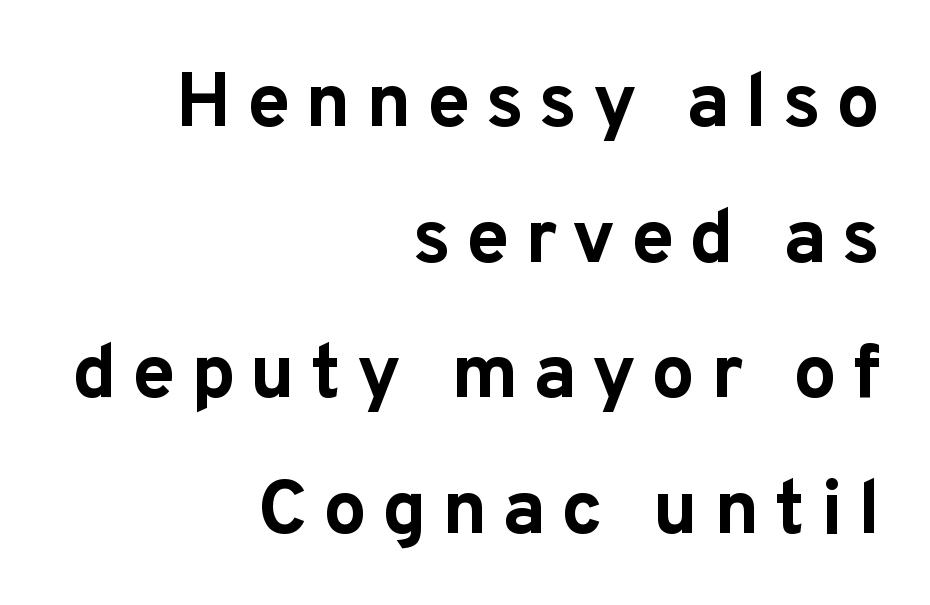
The image shows 77 px bold sans-serif type, upright; set right-aligned, line spacing 1.76x, unusually wide letter spacing (+0.2 em), not underlined; low stroke contrast and a medium x-height.
